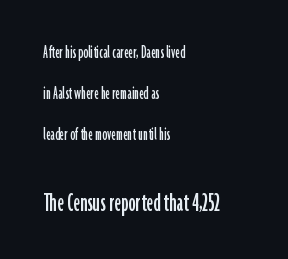
The image shows 29 px condensed sans-serif type, upright; set left-aligned, loose line spacing (2.15x), normal letter spacing, not underlined; the second (bottom) block is 1.53x larger; low stroke contrast and a medium x-height.
